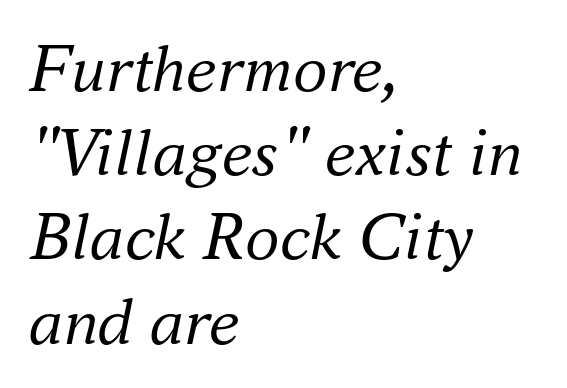
The image shows 69 px regular-weight serif type, italic (leaning right); set left-aligned, line spacing 1.22x, normal letter spacing, not underlined; medium stroke contrast and a small x-height.
